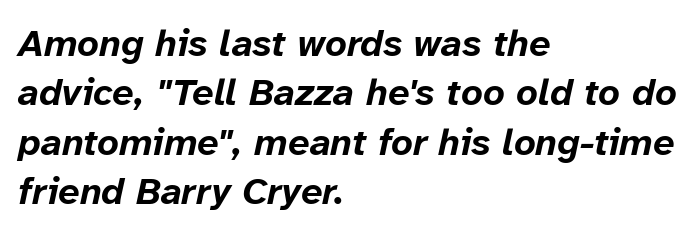
{"italic": "yes", "lean": "right", "slant_degrees": 12, "bold": "yes", "weight": "bold", "width": "normal", "stroke_contrast": "low", "x_height": "medium", "monospaced": "no", "underline": "no", "align": "left", "line_spacing": "normal", "line_spacing_ratio": 1.3, "letter_spacing": "normal", "letter_spacing_em": 0.0, "glyph_px": 38}
